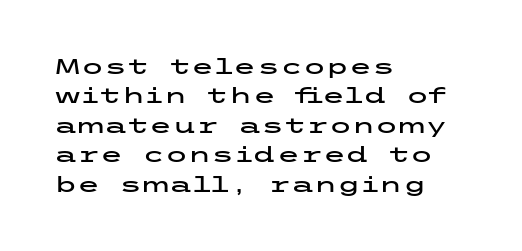
The image shows 21 px text type, upright; set left-aligned, normal line spacing (1.4x), normal letter spacing, not underlined.
